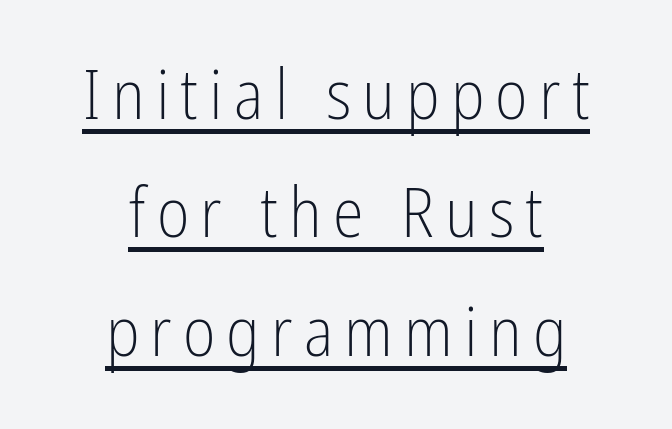
Q: Is the text bold? A: No.
Q: Is the text italic (slanted)? A: No, it is upright.
Q: Is the typeface a serif or a sans-serif typeface? A: Sans-serif.
Q: Is the text underlined? A: Yes.
Q: How is the paragraph aligned? A: Centered.
Q: Is the spacing between lines tight, normal or loose? A: Normal.
Q: Width (condensed, normal, or wide)? A: Condensed.
Q: Stroke contrast? A: Low.
Q: x-height? A: Medium.
Q: Monospaced? A: No.
